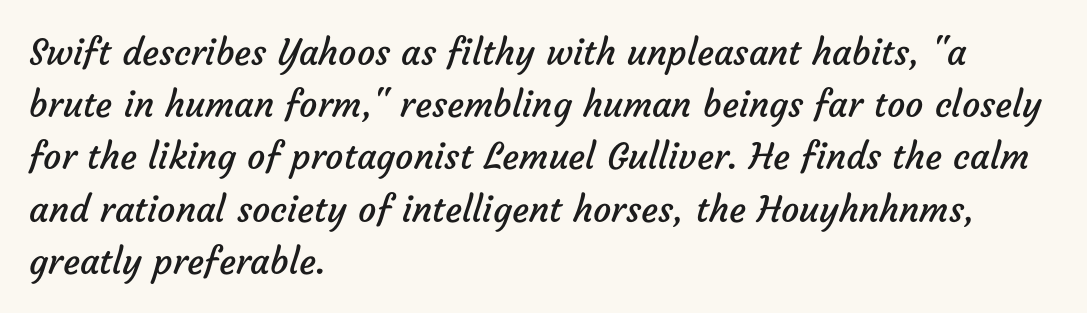
One glance says typical: line gaps are just what's usual. Compared with a typical body face, this is equally light or lighter still. Every row of glyphs begins at an identical x-position on the left. Observe the ordinary spacing: letters are neighbours, not strangers. These lines are rendered in a variable-pitch font.
